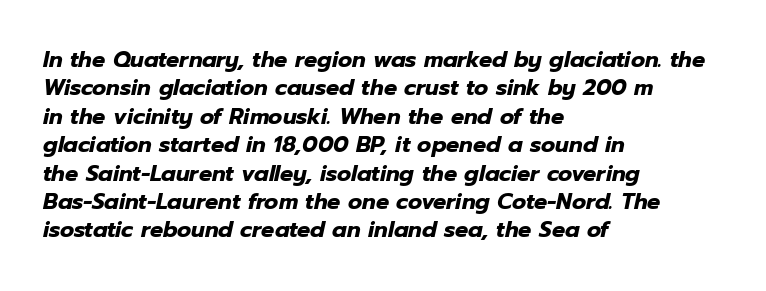
Q: Is the text bold? A: Yes.
Q: Is the text italic (slanted)? A: Yes, it leans right by about 12 degrees.
Q: Is the text underlined? A: No.
Q: How is the paragraph aligned? A: Left-aligned.
Q: Is the spacing between letters normal or unusually wide? A: Normal.
Q: Is the spacing between lines tight, normal or loose? A: Normal.
